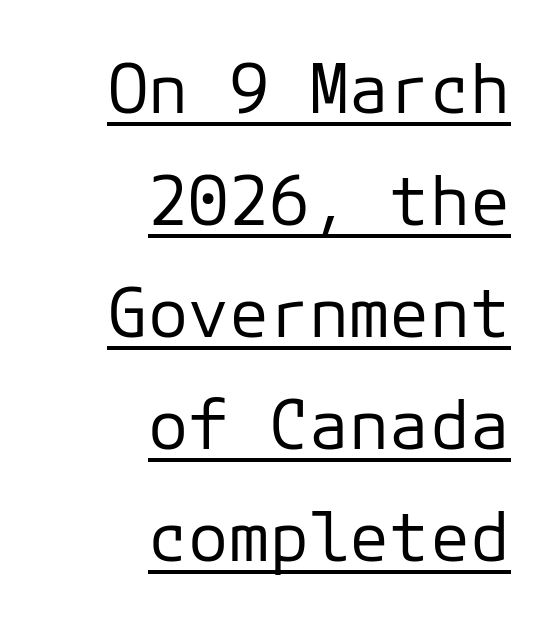
{"serif": "no", "italic": "no", "bold": "no", "weight": "regular", "width": "normal", "stroke_contrast": "low", "x_height": "medium", "underline": "yes", "align": "right", "line_spacing": "normal", "line_spacing_ratio": 1.67, "letter_spacing": "normal", "letter_spacing_em": 0.0, "glyph_px": 67}
